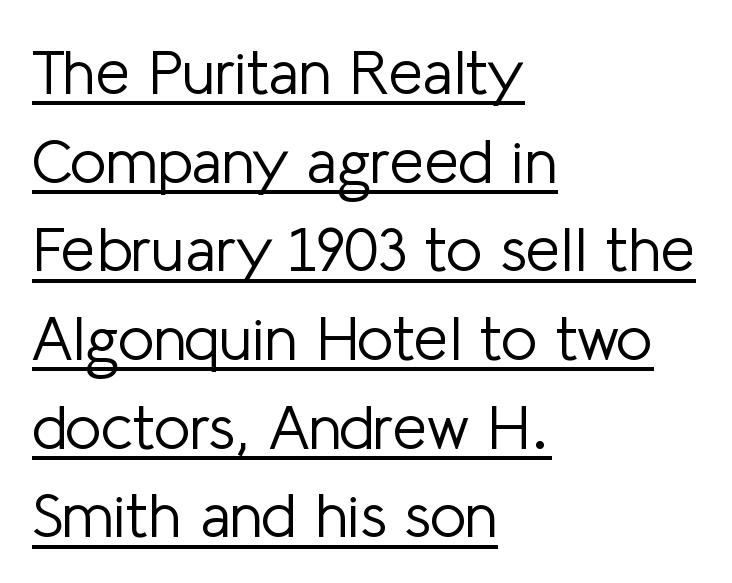
The face used here is proportionally spaced, like ordinary book or web type. In terms of letterspacing, this is plain default setting. If you drew a ruler down the left edge, every line would touch it. Stroke thickness stays within the range of a standard reading face or lighter.
